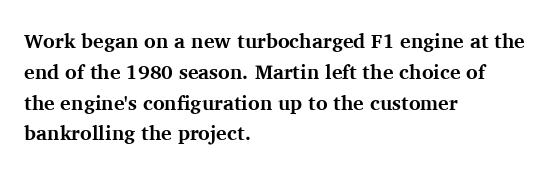
The image shows 20 px bold type, upright; set left-aligned, normal line spacing (1.54x), normal letter spacing, not underlined.
